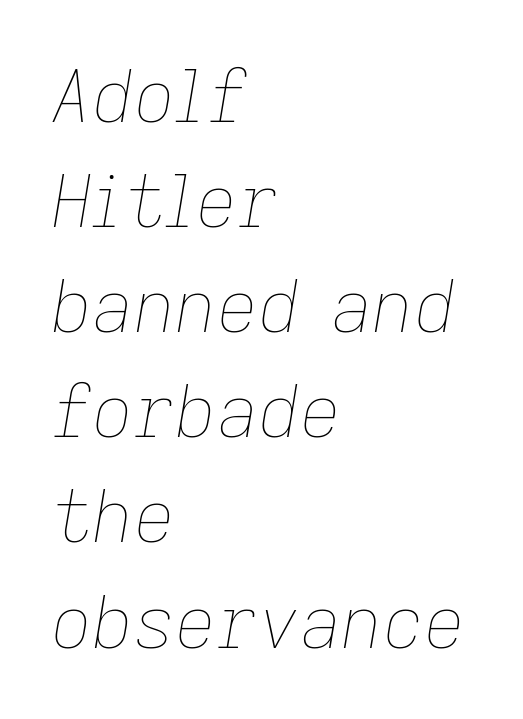
{"italic": "yes", "lean": "right", "slant_degrees": 9, "bold": "no", "weight": "thin", "width": "normal", "stroke_contrast": "low", "x_height": "medium", "monospaced": "no", "underline": "no", "align": "left", "line_spacing": "normal", "line_spacing_ratio": 1.46, "letter_spacing": "normal", "letter_spacing_em": 0.0, "glyph_px": 72}
